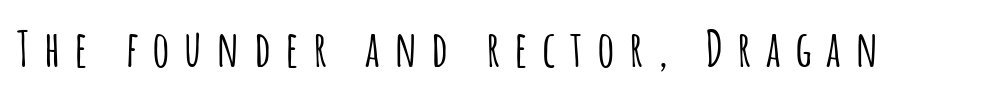
The image shows 49 px condensed sans-serif type, upright; set unusually wide letter spacing (+0.29 em), not underlined; low stroke contrast and a large x-height.
